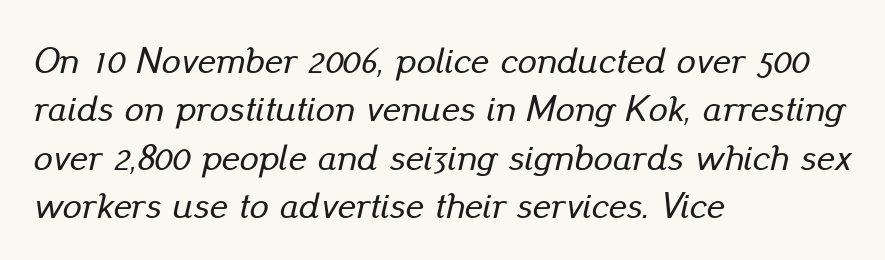
Spacing verdict: proportional, widths tailored to each character. Beneath every word, the page is bare. Spacing between characters is what you'd get straight out of the box. Caption: multi-line text, flush left, ragged right. Vertical spacing — default.
